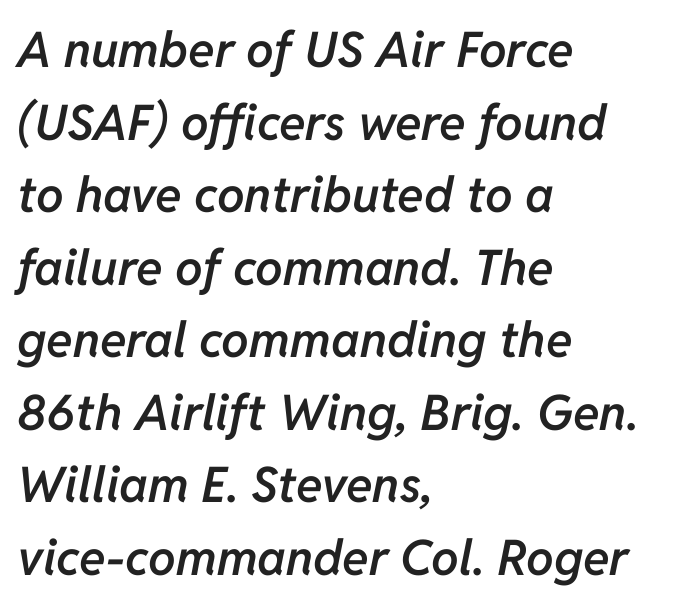
The image shows 49 px semibold type, italic (leaning right); set left-aligned, normal line spacing (1.48x), normal letter spacing, not underlined; low stroke contrast and a medium x-height.
